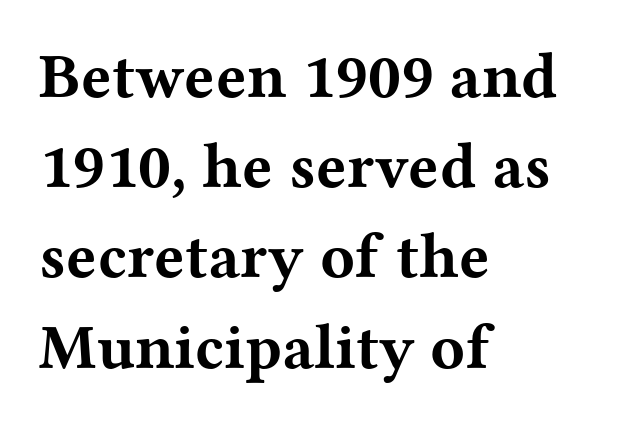
Q: Is the text bold? A: Yes.
Q: Is the text italic (slanted)? A: No, it is upright.
Q: Is the typeface a serif or a sans-serif typeface? A: Serif.
Q: Is the text underlined? A: No.
Q: How is the paragraph aligned? A: Left-aligned.
Q: Is the spacing between letters normal or unusually wide? A: Normal.
Q: Is the spacing between lines tight, normal or loose? A: Normal.
Q: Width (condensed, normal, or wide)? A: Wide.
Q: Stroke contrast? A: Medium.
Q: x-height? A: Medium.
Q: Monospaced? A: No.
